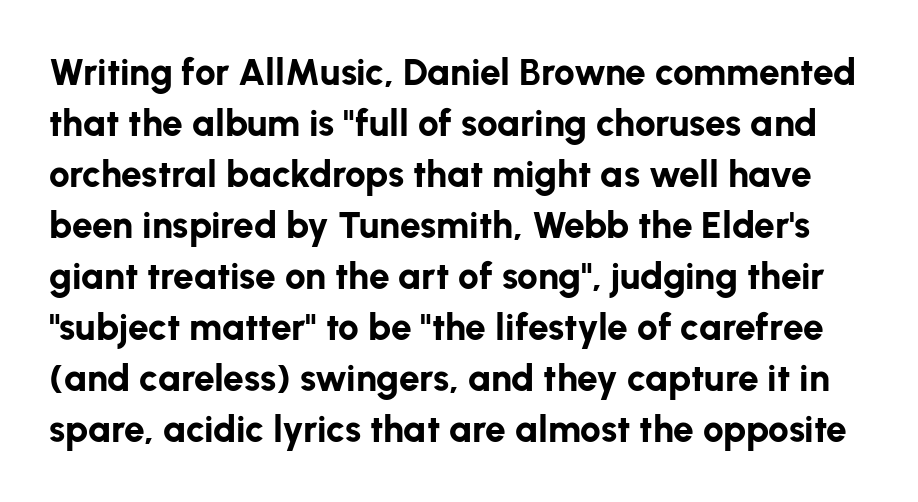
Look at the tracking — it's just the regular setting, nothing added. Think of a printed novel: that variable character pitch is what you see here. In terms of leading, this rendering sits right in the middle. The rendering uses a bold face; every stroke is thick and dark. The specimen omits any rule beneath the text block's lines.
